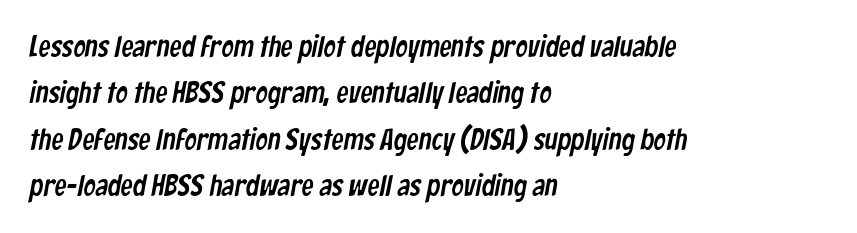
Q: Is the typeface a serif or a sans-serif typeface? A: Sans-serif.
Q: Is the text underlined? A: No.
Q: How is the paragraph aligned? A: Left-aligned.
Q: Is the spacing between letters normal or unusually wide? A: Normal.
Q: Is the spacing between lines tight, normal or loose? A: Normal.
Q: Width (condensed, normal, or wide)? A: Condensed.
Q: Stroke contrast? A: Low.
Q: x-height? A: Medium.
Q: Monospaced? A: No.
